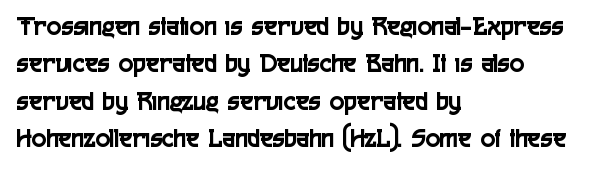
Q: Is the text italic (slanted)? A: No, it is upright.
Q: Is the text underlined? A: No.
Q: How is the paragraph aligned? A: Left-aligned.
Q: Is the spacing between letters normal or unusually wide? A: Normal.
Q: Is the spacing between lines tight, normal or loose? A: Normal.
